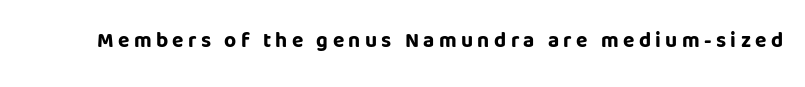
{"italic": "no", "bold": "yes", "underline": "no", "letter_spacing": "wide", "letter_spacing_em": 0.21, "glyph_px": 21}
